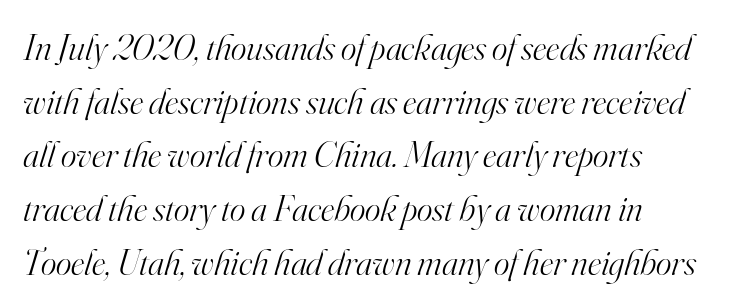
{"serif": "yes", "italic": "yes", "lean": "right", "slant_degrees": 16, "bold": "no", "weight": "light", "width": "normal", "stroke_contrast": "high", "x_height": "small", "monospaced": "no", "underline": "no", "align": "left", "line_spacing": "normal", "line_spacing_ratio": 1.45, "letter_spacing": "normal", "letter_spacing_em": 0.0, "glyph_px": 37}
